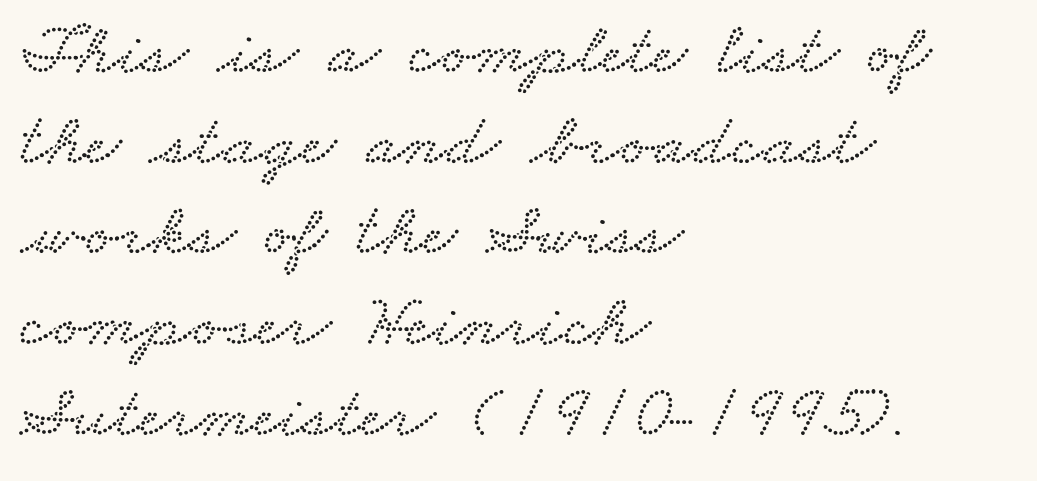
{"width": "wide", "stroke_contrast": "low", "x_height": "small", "monospaced": "no", "underline": "no", "align": "left", "line_spacing_ratio": 1.21, "letter_spacing": "normal", "letter_spacing_em": 0.0, "glyph_px": 75}
